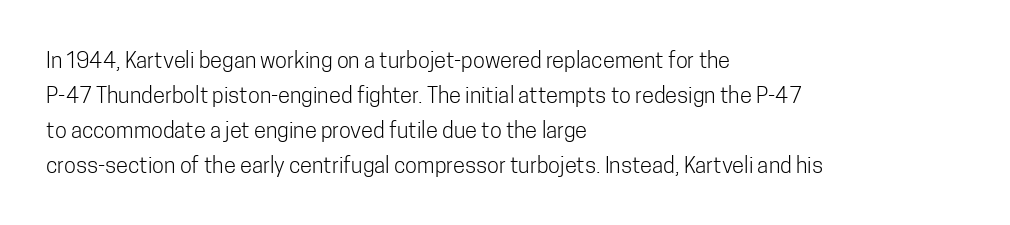
Every stem runs plumb, perpendicular to the baseline. Ink coverage per letter is moderate at most. Does extra space separate the letters? No, they use regular spacing. Line starts are locked; line ends wander. If you measured baseline to baseline, you'd find a middling distance.
